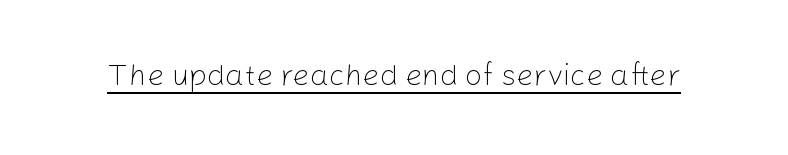
The image shows 30 px light sans-serif type, upright; set normal letter spacing, underlined; low stroke contrast and a medium x-height.
